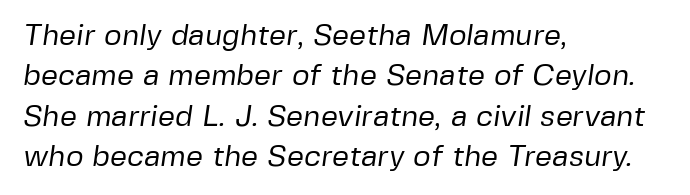
The image shows 30 px regular-weight sans-serif type; set left-aligned, normal line spacing (1.35x), normal letter spacing, not underlined; low stroke contrast and a medium x-height.
